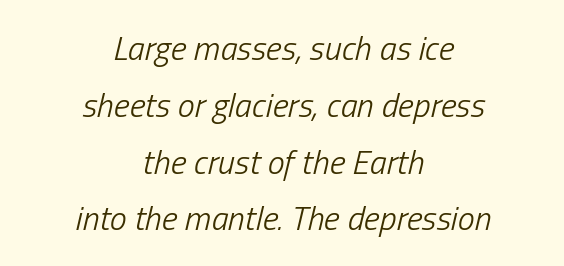
{"italic": "yes", "lean": "right", "slant_degrees": 13, "bold": "no", "weight": "light", "width": "condensed", "stroke_contrast": "low", "x_height": "medium", "monospaced": "no", "underline": "no", "align": "center", "line_spacing": "normal", "line_spacing_ratio": 1.67, "letter_spacing": "normal", "letter_spacing_em": 0.0, "glyph_px": 34}
